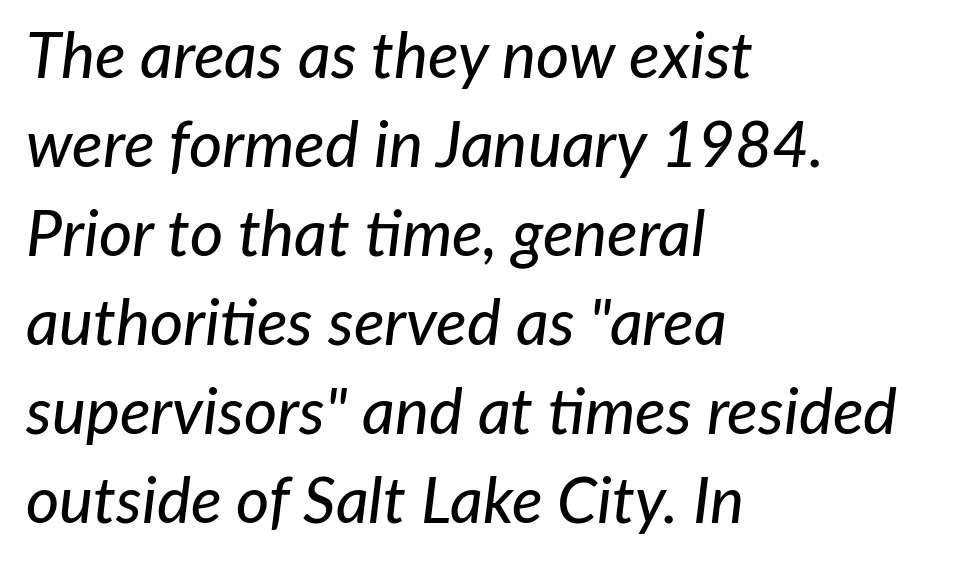
The image shows 64 px text type, italic (leaning right); set left-aligned, normal line spacing (1.39x), normal letter spacing, not underlined; low stroke contrast and a medium x-height.
